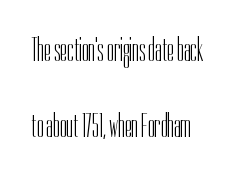
{"serif": "no", "italic": "no", "bold": "no", "weight": "light", "width": "condensed", "stroke_contrast": "low", "x_height": "medium", "monospaced": "no", "underline": "no", "line_spacing": "loose", "line_spacing_ratio": 2.23, "letter_spacing": "normal", "letter_spacing_em": 0.0, "glyph_px": 34}
